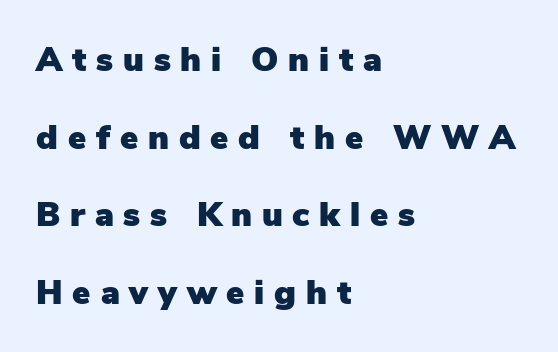
Q: Is the text italic (slanted)? A: No, it is upright.
Q: Is the typeface a serif or a sans-serif typeface? A: Sans-serif.
Q: Is the text underlined? A: No.
Q: How is the paragraph aligned? A: Left-aligned.
Q: Is the spacing between letters normal or unusually wide? A: Unusually wide.
Q: Is the spacing between lines tight, normal or loose? A: Loose.
Q: Width (condensed, normal, or wide)? A: Normal.
Q: Stroke contrast? A: Low.
Q: x-height? A: Medium.
Q: Monospaced? A: No.
